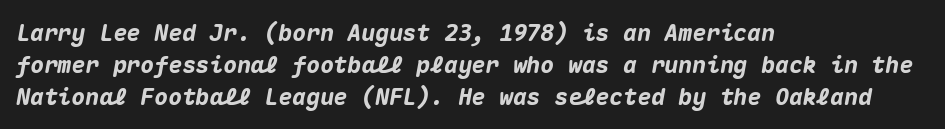
These lines keep a tight, regular rhythm from letter to letter. Descenders hang freely into open space. How would I describe the line gaps? Plain and ordinary. Is the block centered? No — it sits flush against the left margin. Every character sits at an angle, as italics do.
